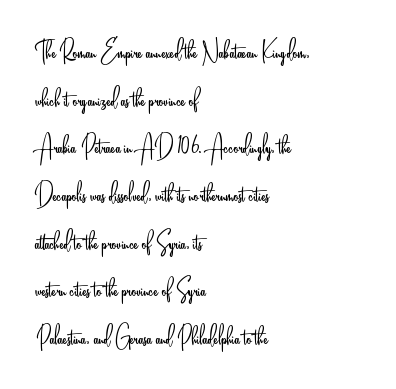
This rendering employs a face without finishing strokes, i.e., a sans-serif. Varying glyph widths throughout — classic text-font behaviour. The lines in this sample share a left origin and differ only in where they stop. The letterforms sit at book weight or below. These lines sit exactly where default settings would place them.
